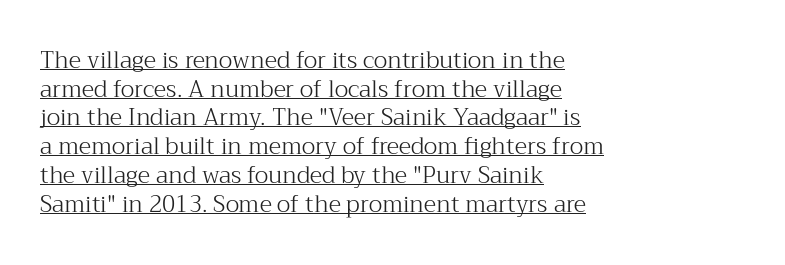
{"italic": "no", "bold": "no", "underline": "yes", "align": "left", "line_spacing": "normal", "line_spacing_ratio": 1.25, "letter_spacing": "normal", "letter_spacing_em": 0.0, "glyph_px": 23}
